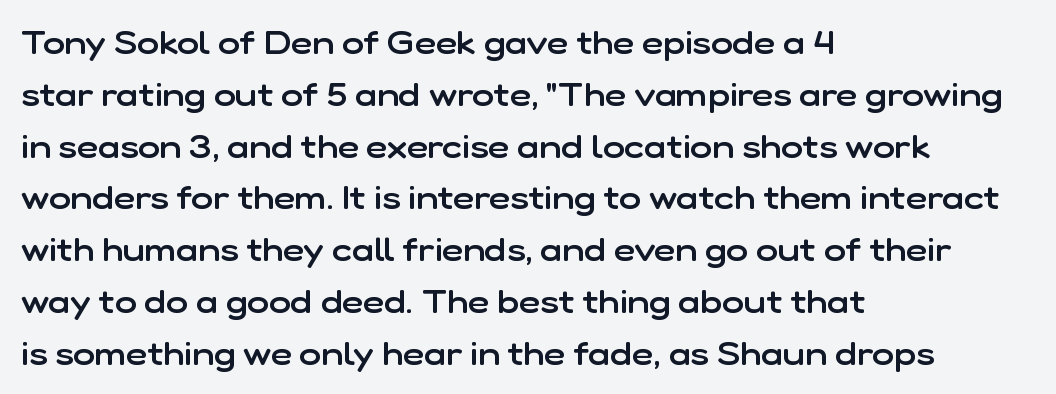
Q: Is the text bold? A: Semi-bold.
Q: Is the text italic (slanted)? A: No, it is upright.
Q: Is the typeface a serif or a sans-serif typeface? A: Sans-serif.
Q: Is the text underlined? A: No.
Q: How is the paragraph aligned? A: Left-aligned.
Q: Is the spacing between letters normal or unusually wide? A: Normal.
Q: Is the spacing between lines tight, normal or loose? A: Normal.
Q: Width (condensed, normal, or wide)? A: Normal.
Q: Stroke contrast? A: Low.
Q: x-height? A: Medium.
Q: Monospaced? A: No.
